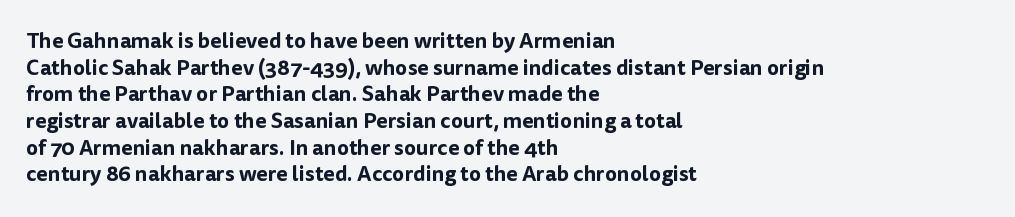
Q: Is the text italic (slanted)? A: No, it is upright.
Q: Is the text underlined? A: No.
Q: How is the paragraph aligned? A: Left-aligned.
Q: Is the spacing between letters normal or unusually wide? A: Normal.
Q: Is the spacing between lines tight, normal or loose? A: Normal.
